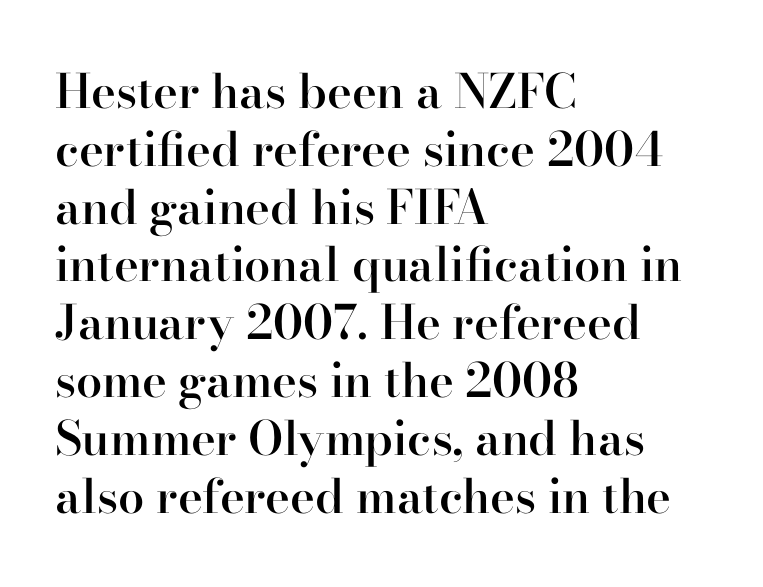
{"serif": "yes", "italic": "no", "bold": "semi", "weight": "semibold", "width": "normal", "stroke_contrast": "high", "x_height": "small", "monospaced": "no", "underline": "no", "align": "left", "line_spacing_ratio": 1.23, "letter_spacing": "normal", "letter_spacing_em": 0.0, "glyph_px": 47}
